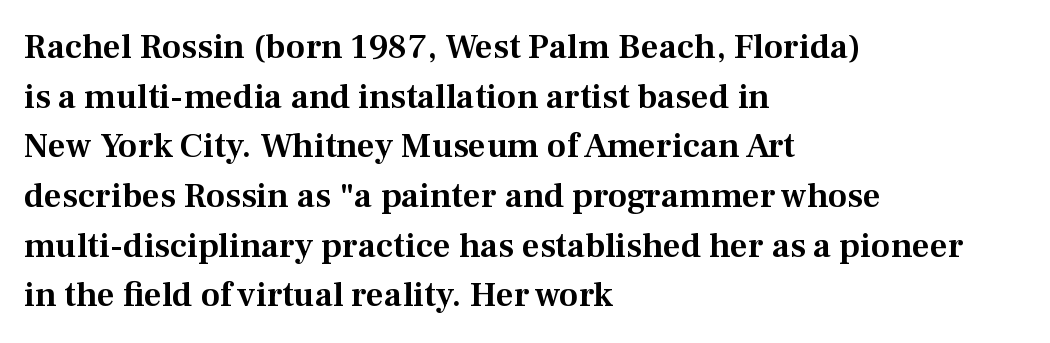
The image shows 35 px serif type, upright; set left-aligned, normal line spacing (1.42x), normal letter spacing, not underlined; medium stroke contrast and a medium x-height.
